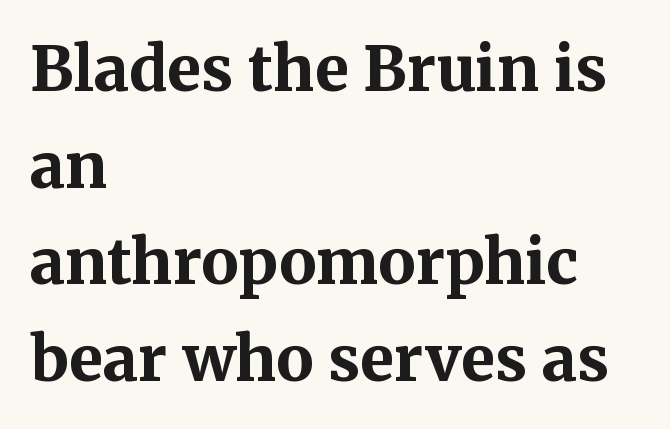
{"serif": "yes", "italic": "no", "bold": "yes", "weight": "bold", "width": "normal", "stroke_contrast": "medium", "x_height": "medium", "monospaced": "no", "underline": "no", "align": "left", "line_spacing": "normal", "line_spacing_ratio": 1.56, "letter_spacing": "normal", "letter_spacing_em": 0.0, "glyph_px": 62}
